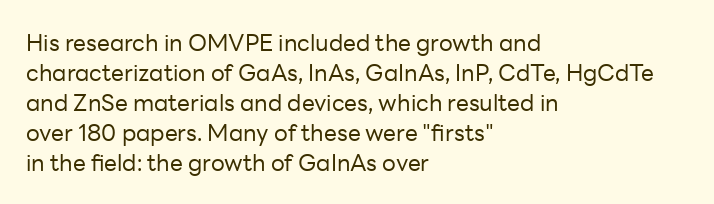
The lines are quadded left. The font sits on the lighter half of the weight spectrum, regular included. Tracking here is standard; glyphs follow each other at the usual distance. Italic? Not at all — the glyphs are vertical. Rule under the text: the space is simply empty.
